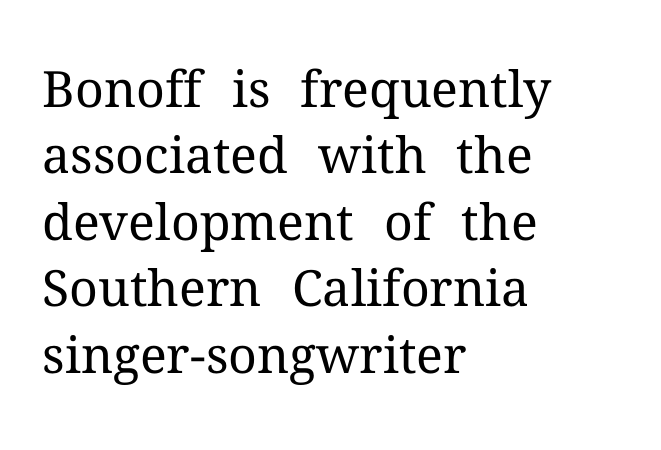
The passage shown is typeset with a serif family. Nothing unusual about the tracking: characters are spaced as the font intends. If you measured baseline to baseline, you'd find a middling distance. Where is the straight margin? On the left. This is roman type, the default non-slanted kind. Here the designer chose a conventional face with non-uniform glyph widths.
